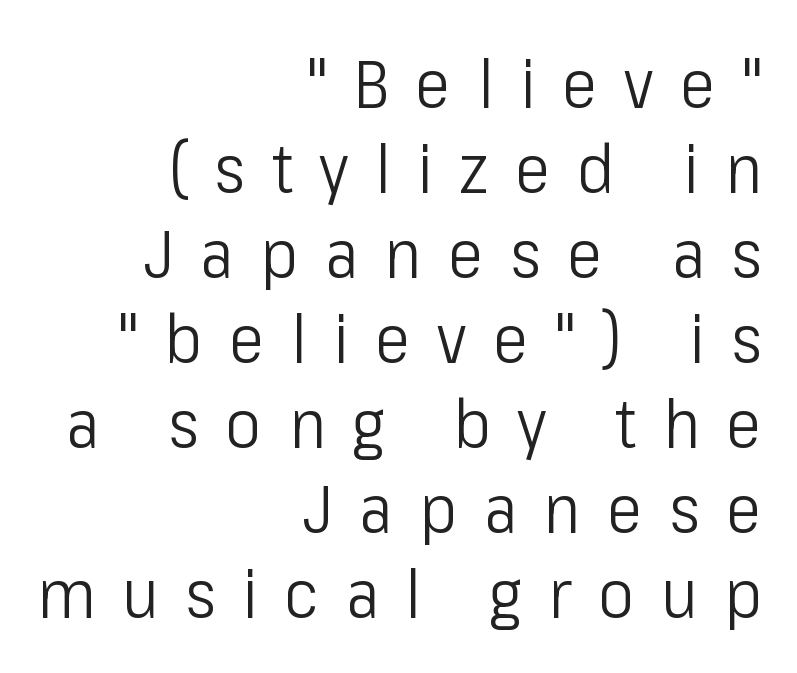
Q: Is the text bold? A: No.
Q: Is the text italic (slanted)? A: No, it is upright.
Q: Is the typeface a serif or a sans-serif typeface? A: Sans-serif.
Q: Is the text underlined? A: No.
Q: How is the paragraph aligned? A: Right-aligned.
Q: Is the spacing between letters normal or unusually wide? A: Unusually wide.
Q: Is the spacing between lines tight, normal or loose? A: Normal.
Q: Width (condensed, normal, or wide)? A: Condensed.
Q: Stroke contrast? A: Low.
Q: x-height? A: Medium.
Q: Monospaced? A: No.
